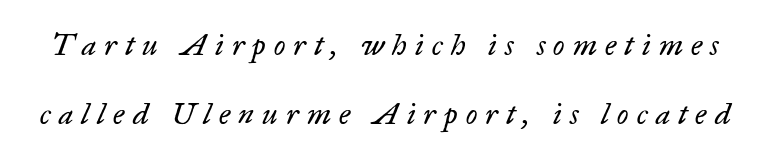
{"serif": "yes", "italic": "yes", "lean": "right", "slant_degrees": 17, "bold": "no", "weight": "regular", "width": "normal", "stroke_contrast": "low", "x_height": "small", "monospaced": "no", "underline": "no", "line_spacing": "loose", "line_spacing_ratio": 2.29, "letter_spacing": "wide", "letter_spacing_em": 0.27, "glyph_px": 30}
